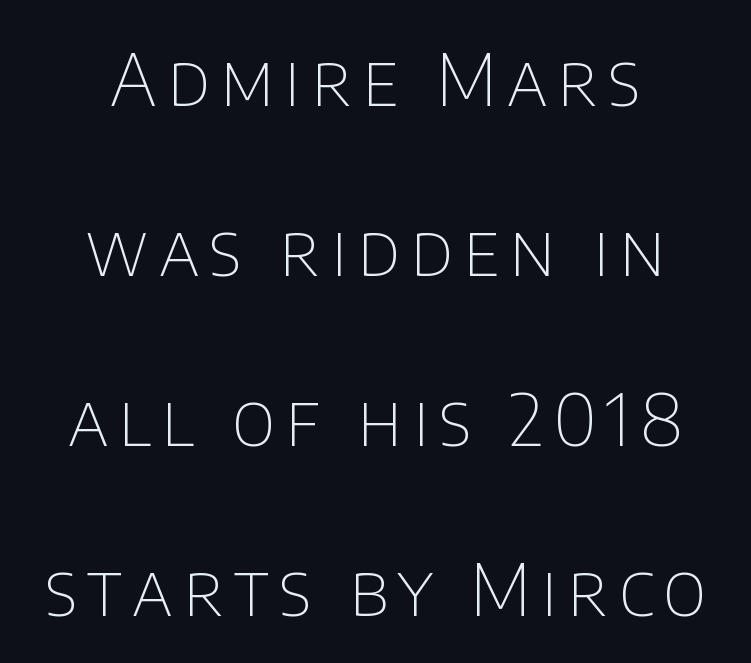
I'd call this a sans setting — the letters go barefoot. The rendering uses a large line-height, opening up the rows. Each row of text sits above clean, open space. A typesetter would mark this as roman, not italic. Short and long lines alike share a common midpoint.
